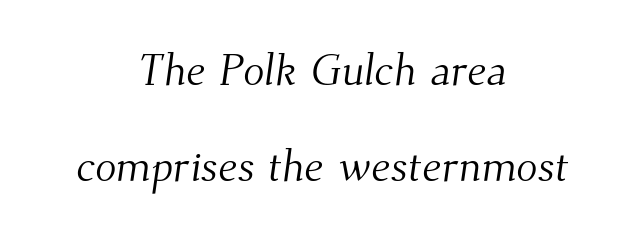
Is the block centered? Yes — each line is placed symmetrically about the middle. Font category for this specimen: serif. Observe the ordinary spacing: letters are neighbours, not strangers. The specimen omits any rule beneath the text block's lines. Quick note: interline space is abundant.
